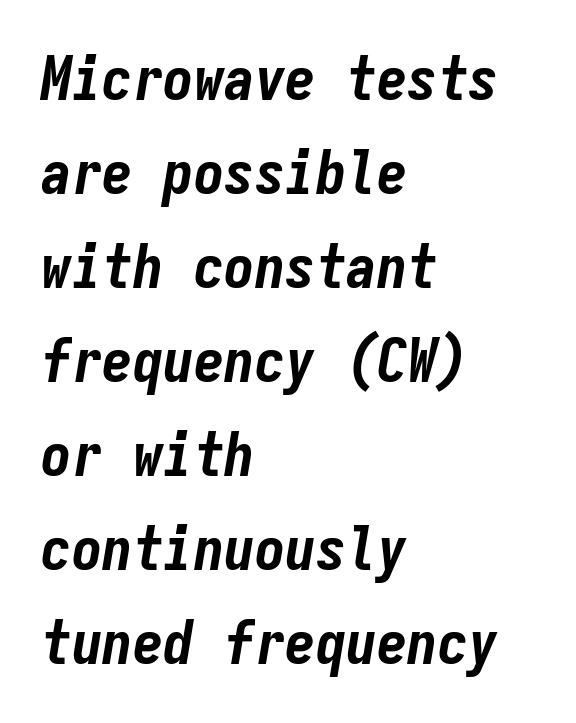
The image shows 61 px bold, condensed type, italic (leaning right), monospaced; set left-aligned, normal line spacing (1.54x), normal letter spacing, not underlined; low stroke contrast and a medium x-height.
